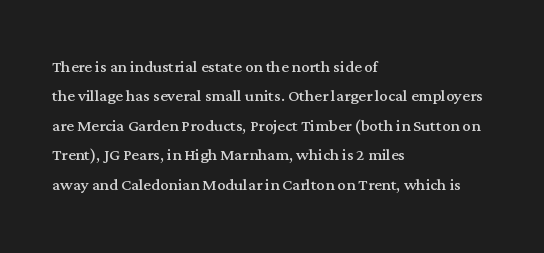
The image shows 21 px text type, upright; set left-aligned, normal line spacing (1.4x), normal letter spacing, not underlined.
